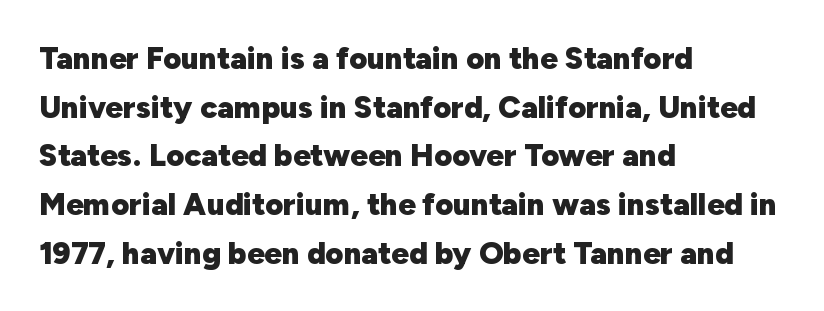
{"serif": "no", "italic": "no", "bold": "yes", "weight": "heavy", "width": "normal", "stroke_contrast": "low", "x_height": "medium", "monospaced": "no", "underline": "no", "align": "left", "line_spacing": "normal", "line_spacing_ratio": 1.57, "letter_spacing": "normal", "letter_spacing_em": 0.0, "glyph_px": 31}
